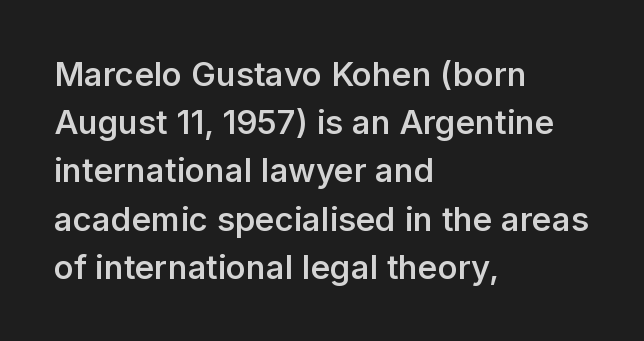
Q: Is the text bold? A: Semi-bold.
Q: Is the text italic (slanted)? A: No, it is upright.
Q: Is the typeface a serif or a sans-serif typeface? A: Sans-serif.
Q: Is the text underlined? A: No.
Q: How is the paragraph aligned? A: Left-aligned.
Q: Is the spacing between letters normal or unusually wide? A: Normal.
Q: Is the spacing between lines tight, normal or loose? A: Normal.
Q: Width (condensed, normal, or wide)? A: Normal.
Q: Stroke contrast? A: Low.
Q: x-height? A: Medium.
Q: Monospaced? A: No.
